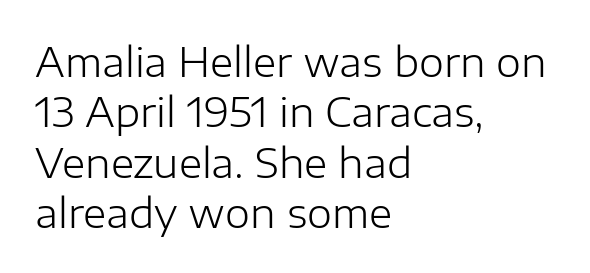
{"serif": "no", "italic": "no", "bold": "no", "weight": "light", "width": "normal", "stroke_contrast": "low", "x_height": "medium", "monospaced": "no", "underline": "no", "align": "left", "line_spacing": "normal", "line_spacing_ratio": 1.26, "letter_spacing": "normal", "letter_spacing_em": 0.0, "glyph_px": 40}
